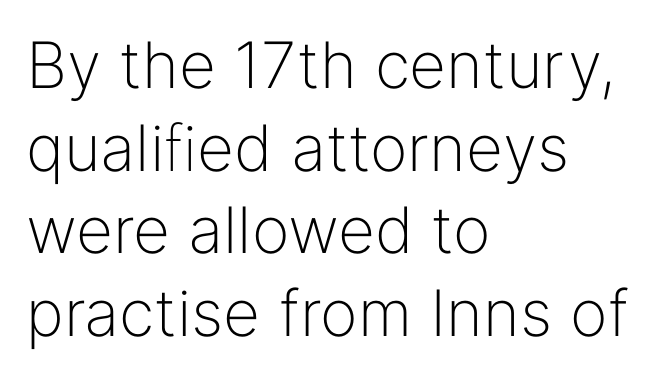
To sum up the face: it is a sans, with no serifs. Honestly, there is no underline to notice here at all. There is no visible air inserted between adjacent glyphs. Line beginnings align vertically; line endings do not. Unbolded letterforms with no extra heft. One glance says typical: line gaps are just what's usual.
